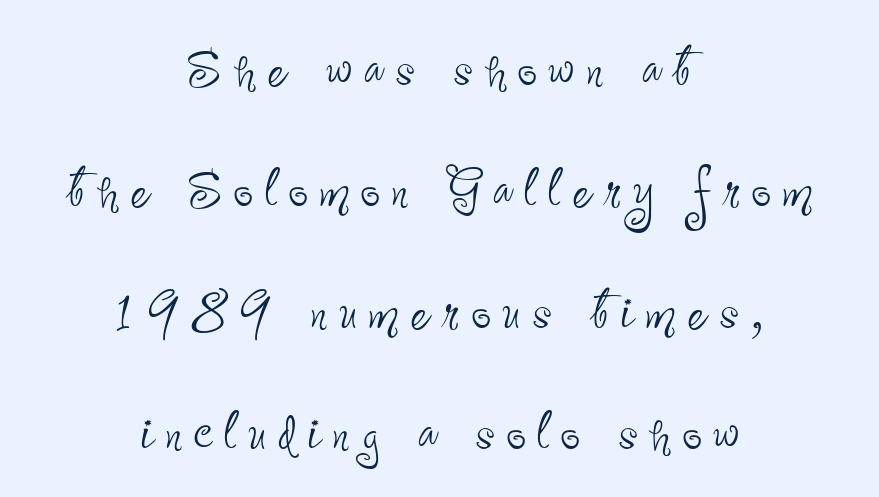
{"serif": "no", "bold": "no", "weight": "thin", "width": "condensed", "stroke_contrast": "low", "x_height": "small", "monospaced": "no", "underline": "no", "align": "center", "line_spacing_ratio": 1.76, "glyph_px": 69}
